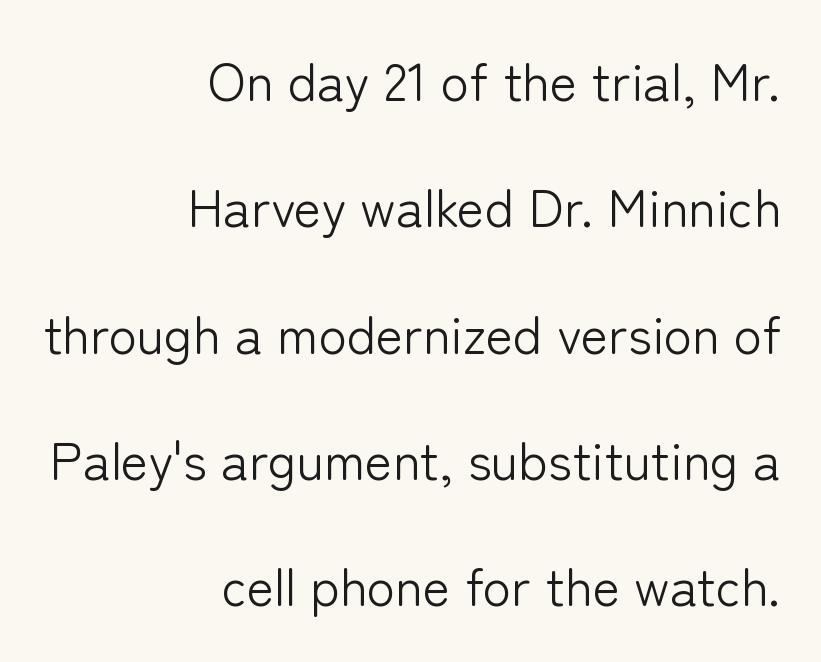
{"serif": "no", "italic": "no", "bold": "no", "weight": "light", "width": "normal", "stroke_contrast": "low", "x_height": "medium", "monospaced": "no", "underline": "no", "align": "right", "line_spacing": "loose", "line_spacing_ratio": 2.43, "letter_spacing": "normal", "letter_spacing_em": 0.0, "glyph_px": 52}
